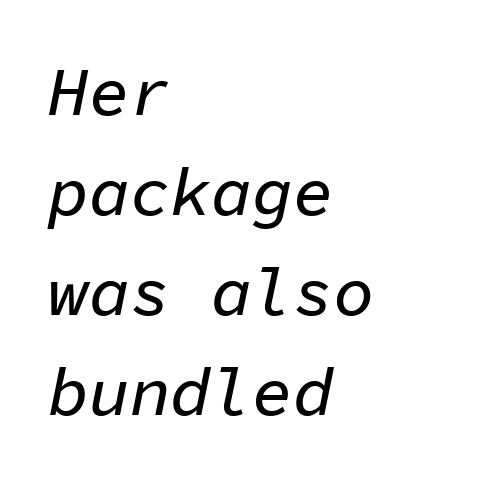
{"italic": "yes", "lean": "right", "slant_degrees": 11, "width": "normal", "stroke_contrast": "low", "x_height": "medium", "monospaced": "yes", "underline": "no", "align": "left", "line_spacing": "normal", "line_spacing_ratio": 1.47, "letter_spacing": "normal", "letter_spacing_em": 0.0, "glyph_px": 68}
